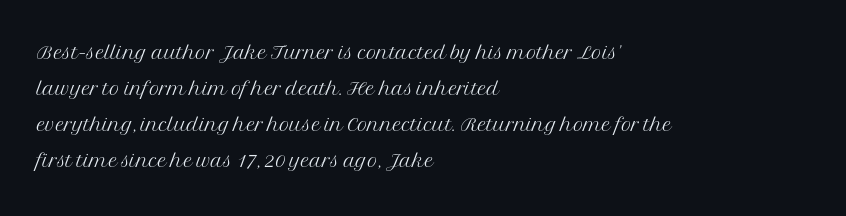
Honestly, there is no underline to notice here at all. Honestly, the row spacing looks completely unremarkable. The typesetter chose a ragged-right arrangement here. The letterforms sit shoulder to shoulder at normal distance.
